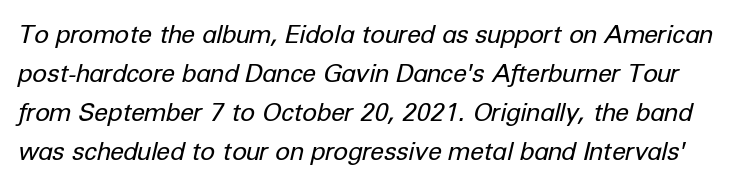
Clear beneath every line of the passage. Standard letterfit; no display-style spreading of the glyphs. Quick note: italic. Interline gaps are of average width in this sample. Vertical stems look standard width or narrower in stroke.
